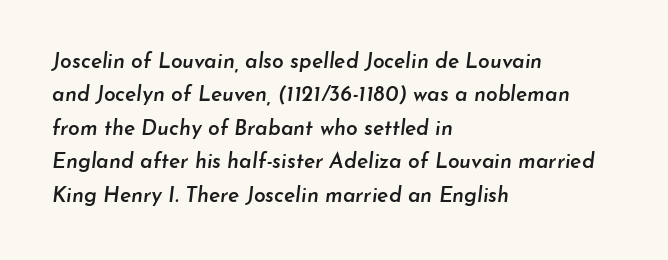
The image shows 21 px text type, italic (leaning right); set left-aligned, normal line spacing (1.59x), normal letter spacing, not underlined.
